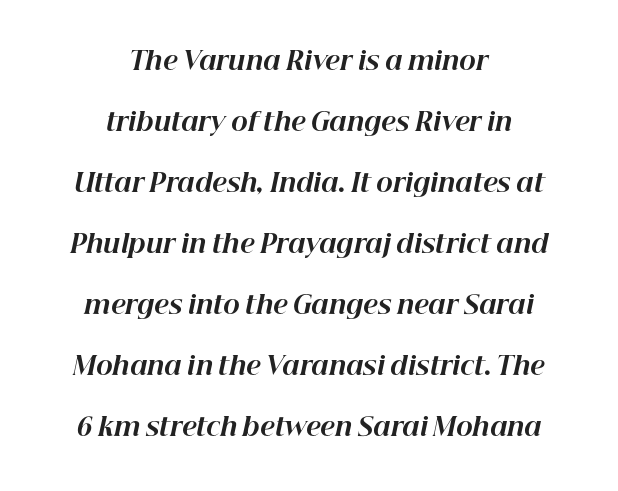
Thick stems and heavy bowls — unmistakably bold. A bare baseline throughout the passage. The whitespace from short lines is split evenly between both sides. Is there much room between lines? Yes — plenty of vertical air separates them. The font's italic variant was chosen for this text.
